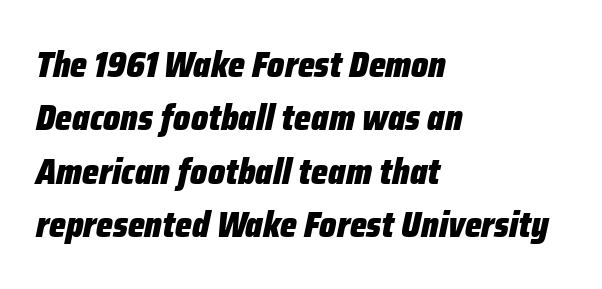
Q: Is the text bold? A: Yes.
Q: Is the text italic (slanted)? A: Yes, it leans right by about 12 degrees.
Q: Is the text underlined? A: No.
Q: How is the paragraph aligned? A: Left-aligned.
Q: Is the spacing between letters normal or unusually wide? A: Normal.
Q: Is the spacing between lines tight, normal or loose? A: Normal.
Q: Width (condensed, normal, or wide)? A: Condensed.
Q: Stroke contrast? A: Low.
Q: x-height? A: Medium.
Q: Monospaced? A: No.
